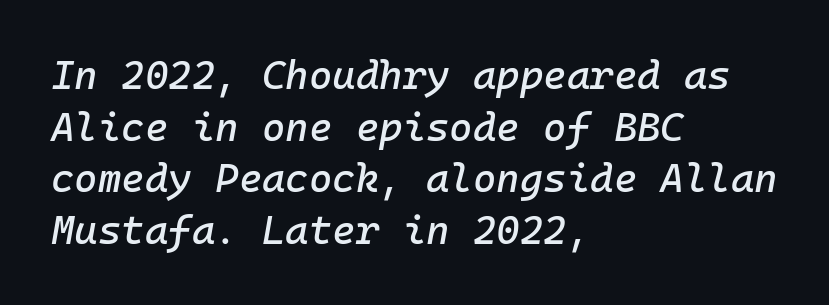
The image shows 40 px text type, italic (leaning right), monospaced; set left-aligned, normal line spacing (1.29x), normal letter spacing, not underlined; low stroke contrast and a medium x-height.
